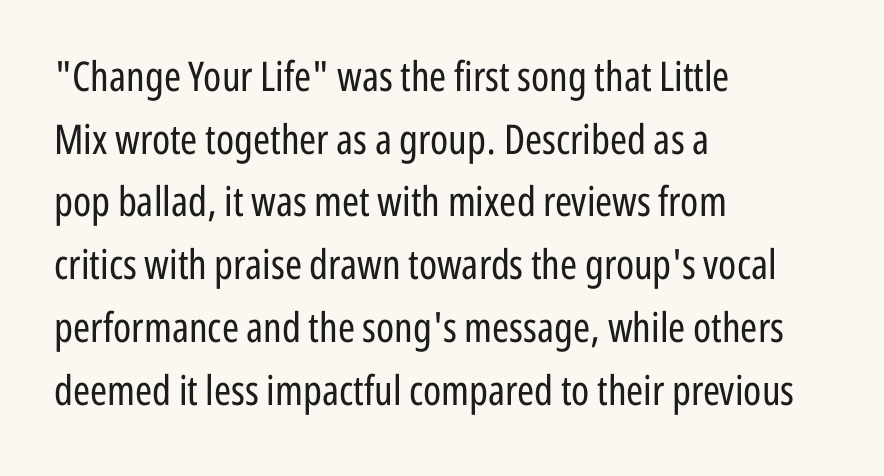
Spacing verdict: proportional, widths tailored to each character. Is there any slant? The stems are plumb. Rule under the text: the space is simply empty. Weight class: somewhere from thin through regular. Default kerning and tracking; the words read as compact shapes.
